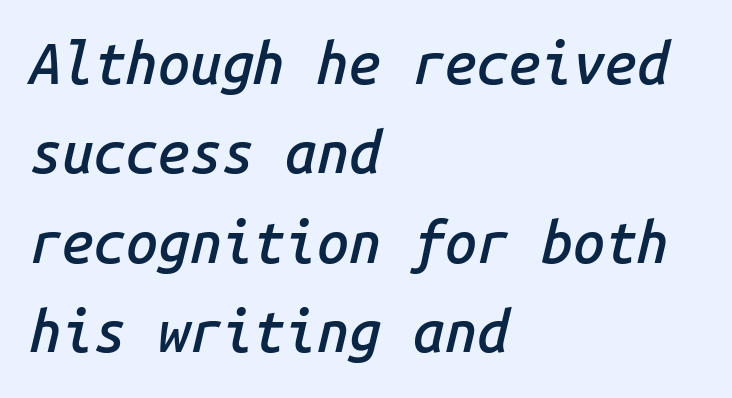
The image shows 57 px semibold type, italic (leaning right), monospaced; set left-aligned, normal line spacing (1.57x), normal letter spacing, not underlined; low stroke contrast and a medium x-height.
